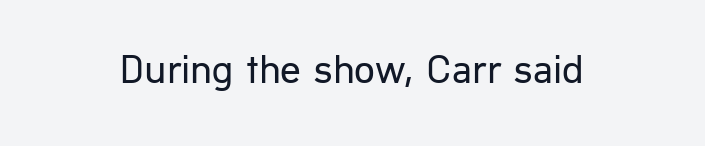
The strip under each line holds only bare page. Summary of weight: not heavy and not bold. Do the letters lean? They stand straight. A typesetter would call this zero additional tracking. Note: no serifs on the glyphs.
